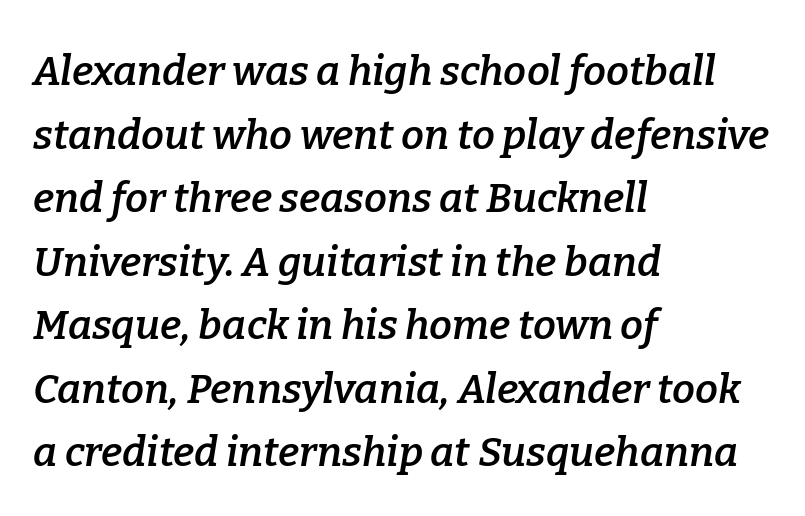
The image shows 41 px semibold serif type, italic (leaning right); set left-aligned, normal line spacing (1.55x), normal letter spacing, not underlined; low stroke contrast and a medium x-height.
